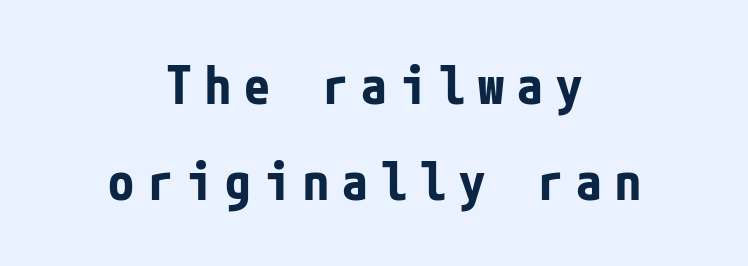
{"serif": "no", "italic": "no", "bold": "yes", "weight": "bold", "width": "condensed", "stroke_contrast": "low", "x_height": "medium", "underline": "no", "align": "center", "line_spacing_ratio": 1.85, "letter_spacing": "wide", "letter_spacing_em": 0.25, "glyph_px": 52}
